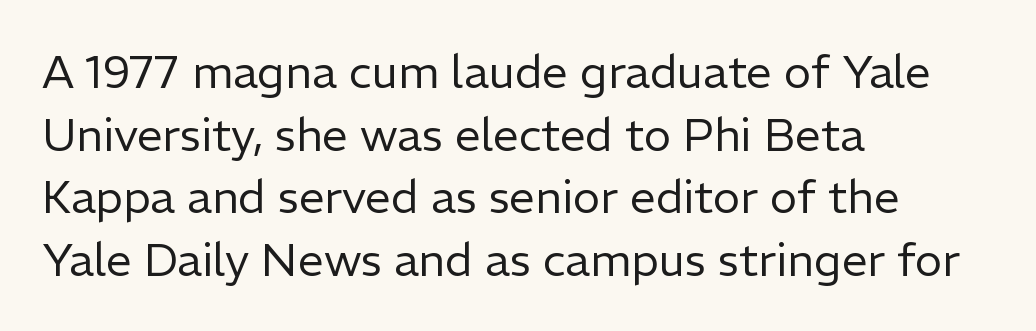
A bare baseline throughout the passage. The letters look calm and open, with moderate or lighter stems. Italic? Not at all — the glyphs are vertical. The passage shown stacks its lines at a standard gap. The rendering uses natural spacing where letterforms have individual widths. The rag falls on the right side of this text block.
